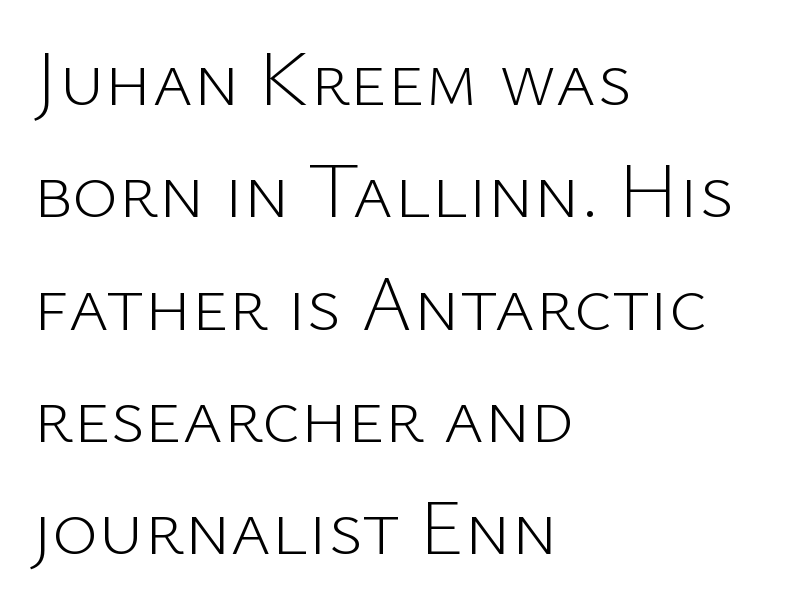
{"serif": "no", "italic": "no", "bold": "no", "weight": "light", "width": "normal", "stroke_contrast": "low", "x_height": "medium", "monospaced": "no", "underline": "no", "align": "left", "line_spacing": "normal", "line_spacing_ratio": 1.44, "letter_spacing": "normal", "letter_spacing_em": 0.0, "glyph_px": 78}
